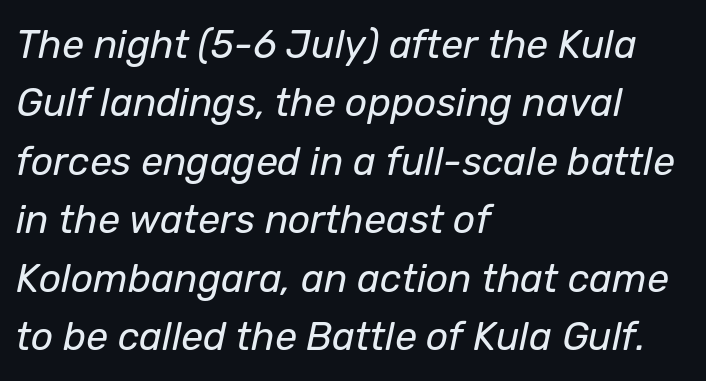
Q: Is the text bold? A: No.
Q: Is the text italic (slanted)? A: Yes, it leans right by about 12 degrees.
Q: Is the text underlined? A: No.
Q: How is the paragraph aligned? A: Left-aligned.
Q: Is the spacing between letters normal or unusually wide? A: Normal.
Q: Is the spacing between lines tight, normal or loose? A: Normal.
Q: Width (condensed, normal, or wide)? A: Normal.
Q: Stroke contrast? A: Low.
Q: x-height? A: Medium.
Q: Monospaced? A: No.
